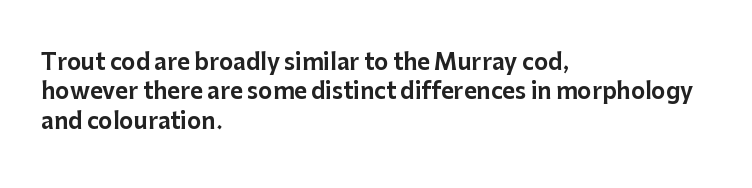
Q: Is the text italic (slanted)? A: No, it is upright.
Q: Is the text underlined? A: No.
Q: How is the paragraph aligned? A: Left-aligned.
Q: Is the spacing between letters normal or unusually wide? A: Normal.
Q: Is the spacing between lines tight, normal or loose? A: Normal.
